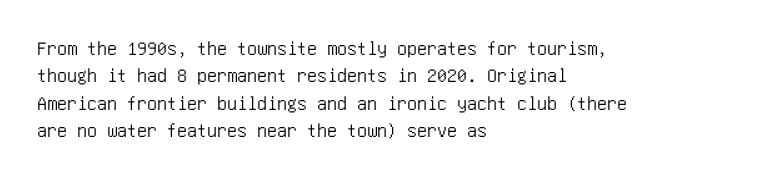
{"italic": "no", "underline": "no", "align": "left", "line_spacing": "normal", "line_spacing_ratio": 1.37, "letter_spacing": "normal", "letter_spacing_em": 0.0, "glyph_px": 20}
